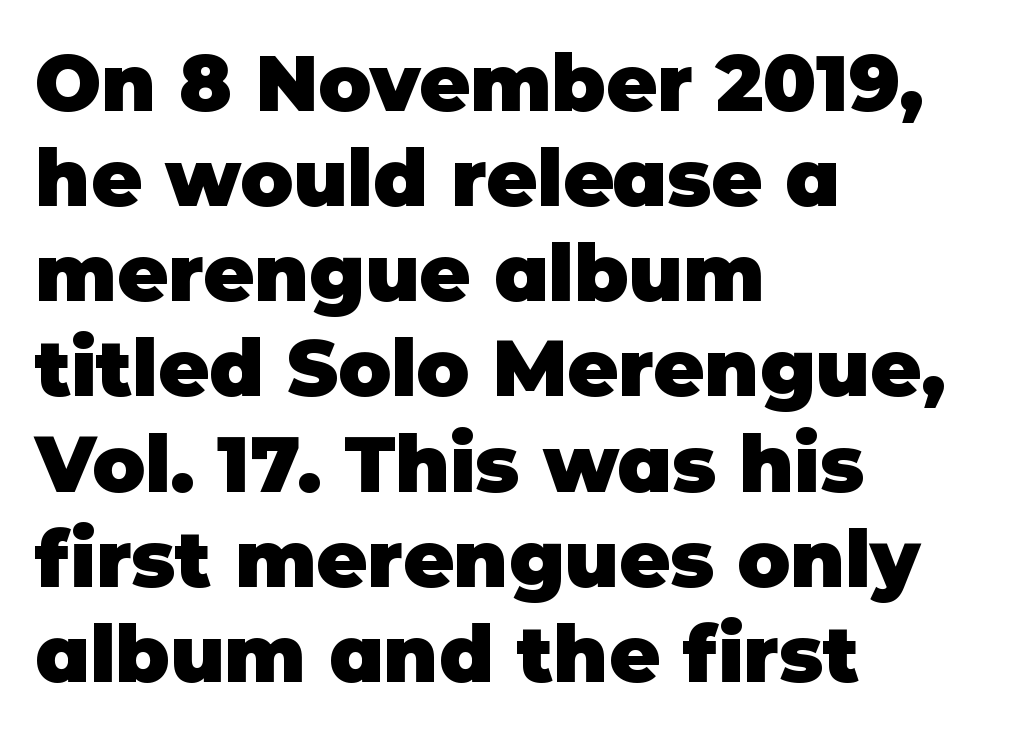
Q: Is the text bold? A: Yes.
Q: Is the text italic (slanted)? A: No, it is upright.
Q: Is the typeface a serif or a sans-serif typeface? A: Sans-serif.
Q: Is the text underlined? A: No.
Q: How is the paragraph aligned? A: Left-aligned.
Q: Is the spacing between letters normal or unusually wide? A: Normal.
Q: Width (condensed, normal, or wide)? A: Normal.
Q: Stroke contrast? A: Low.
Q: x-height? A: Large.
Q: Monospaced? A: No.
